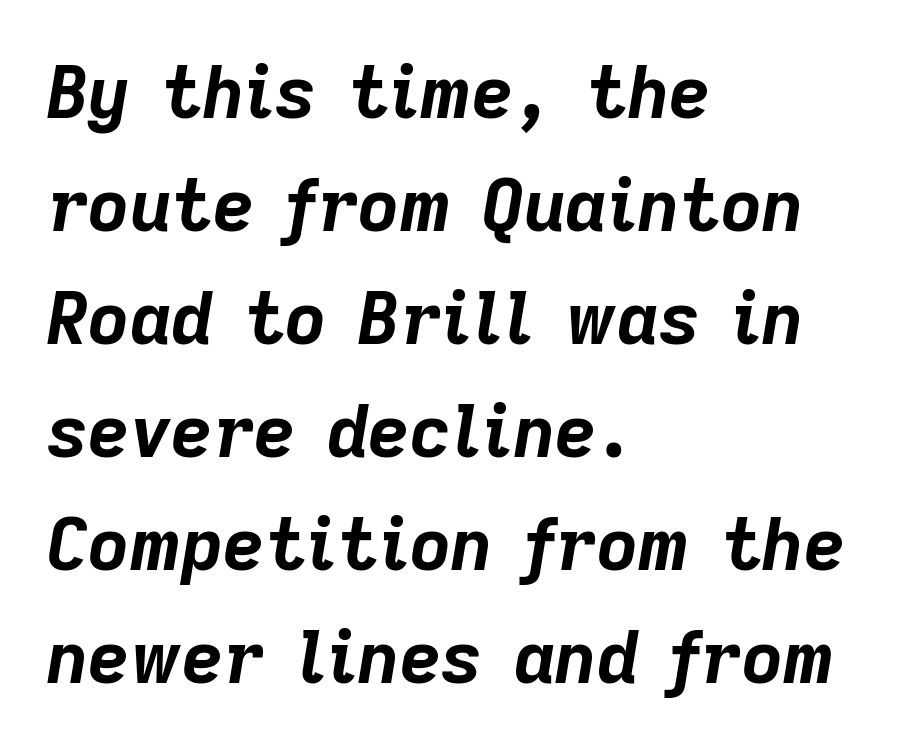
The image shows 72 px bold type, italic (leaning right); set left-aligned, normal line spacing (1.57x), normal letter spacing, not underlined; low stroke contrast and a medium x-height.
